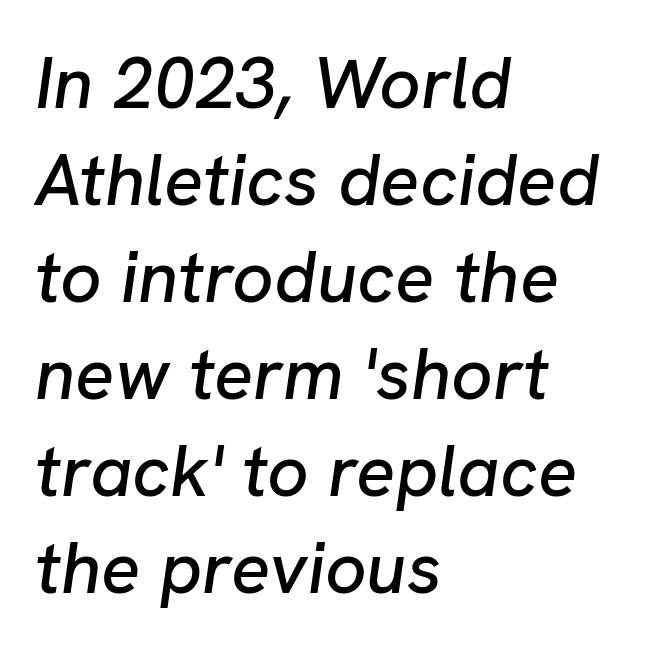
Q: Is the text italic (slanted)? A: Yes, it leans right by about 8 degrees.
Q: Is the text underlined? A: No.
Q: How is the paragraph aligned? A: Left-aligned.
Q: Is the spacing between letters normal or unusually wide? A: Normal.
Q: Is the spacing between lines tight, normal or loose? A: Normal.
Q: Width (condensed, normal, or wide)? A: Normal.
Q: Stroke contrast? A: Low.
Q: x-height? A: Medium.
Q: Monospaced? A: No.
